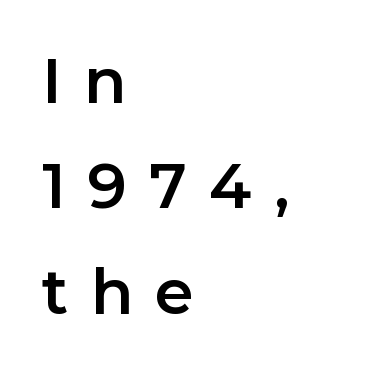
{"serif": "no", "italic": "no", "width": "normal", "stroke_contrast": "low", "x_height": "medium", "monospaced": "no", "underline": "no", "align": "left", "line_spacing": "normal", "line_spacing_ratio": 1.7, "letter_spacing": "wide", "letter_spacing_em": 0.36, "glyph_px": 62}
